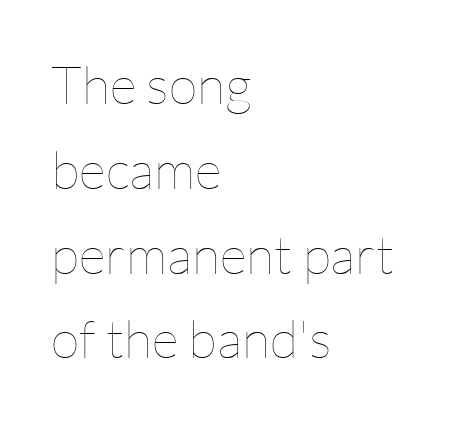
{"italic": "no", "bold": "no", "weight": "thin", "width": "normal", "stroke_contrast": "low", "x_height": "medium", "monospaced": "no", "underline": "no", "align": "left", "line_spacing": "normal", "line_spacing_ratio": 1.6, "letter_spacing": "normal", "letter_spacing_em": 0.0, "glyph_px": 53}
